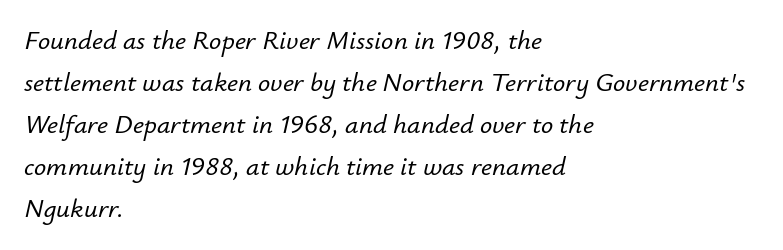
{"italic": "yes", "lean": "right", "slant_degrees": 12, "underline": "no", "align": "left", "line_spacing": "normal", "line_spacing_ratio": 1.56, "letter_spacing": "normal", "letter_spacing_em": 0.0, "glyph_px": 27}
